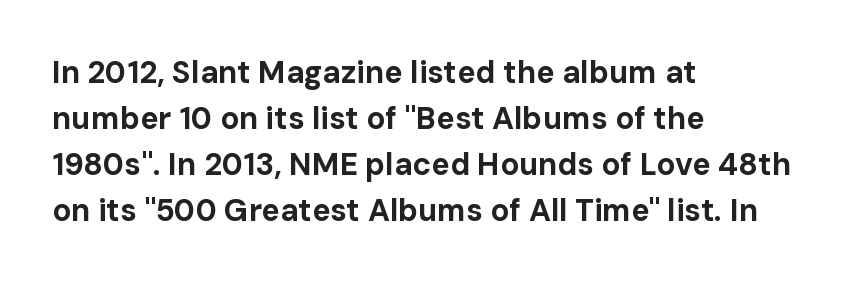
Q: Is the text bold? A: Yes.
Q: Is the text italic (slanted)? A: No, it is upright.
Q: Is the typeface a serif or a sans-serif typeface? A: Sans-serif.
Q: Is the text underlined? A: No.
Q: How is the paragraph aligned? A: Left-aligned.
Q: Is the spacing between letters normal or unusually wide? A: Normal.
Q: Is the spacing between lines tight, normal or loose? A: Normal.
Q: Width (condensed, normal, or wide)? A: Normal.
Q: Stroke contrast? A: Low.
Q: x-height? A: Medium.
Q: Monospaced? A: No.
